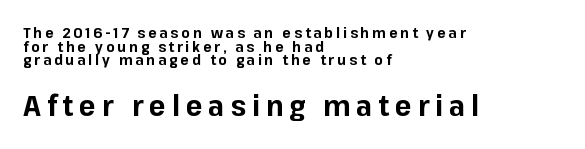
{"serif": "no", "italic": "no", "bold": "yes", "weight": "bold", "width": "normal", "stroke_contrast": "low", "x_height": "medium", "monospaced": "no", "underline": "no", "align": "left", "line_spacing": "tight", "line_spacing_ratio": 0.97, "letter_spacing": "wide", "letter_spacing_em": 0.21, "larger_block": "second", "size_ratio": 2.0, "glyph_px": 28}
